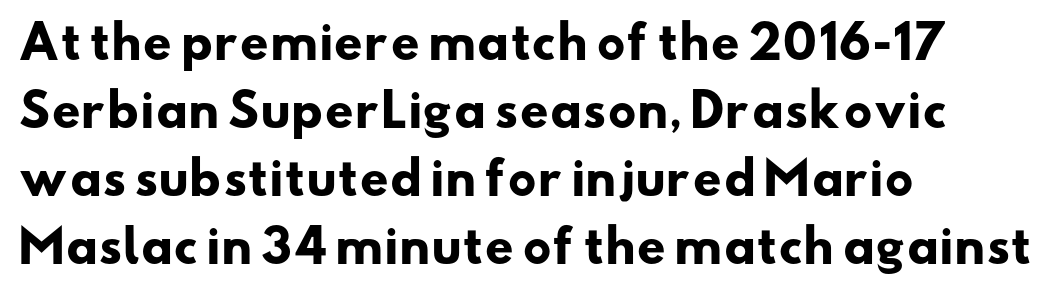
Q: Is the text bold? A: Yes.
Q: Is the typeface a serif or a sans-serif typeface? A: Sans-serif.
Q: Is the text underlined? A: No.
Q: How is the paragraph aligned? A: Left-aligned.
Q: Is the spacing between letters normal or unusually wide? A: Normal.
Q: Is the spacing between lines tight, normal or loose? A: Normal.
Q: Width (condensed, normal, or wide)? A: Wide.
Q: Stroke contrast? A: Low.
Q: x-height? A: Small.
Q: Monospaced? A: No.
